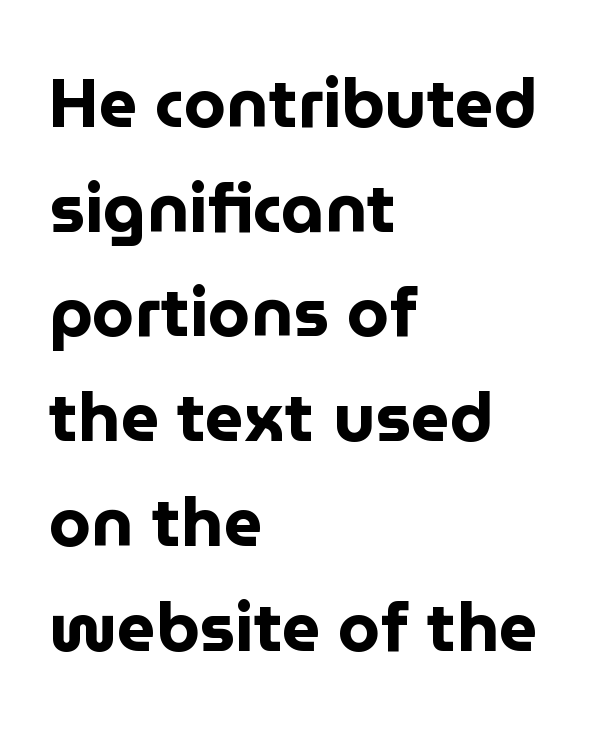
{"serif": "no", "italic": "no", "bold": "yes", "weight": "bold", "width": "normal", "stroke_contrast": "low", "x_height": "medium", "monospaced": "no", "underline": "no", "align": "left", "line_spacing": "normal", "line_spacing_ratio": 1.54, "letter_spacing": "normal", "letter_spacing_em": 0.0, "glyph_px": 68}
